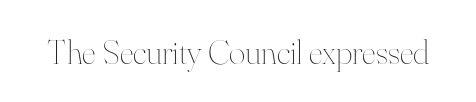
The image shows 35 px thin type, upright; set normal letter spacing, not underlined; high stroke contrast and a small x-height.
